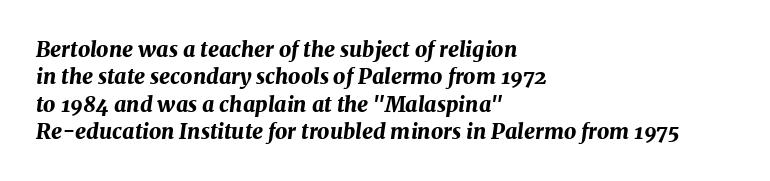
Normally led — the rows are evenly, conventionally spaced. Italic: yes, the glyphs are oblique. Just letters on the line, the space beneath them empty. One-word summary of the alignment: left.
